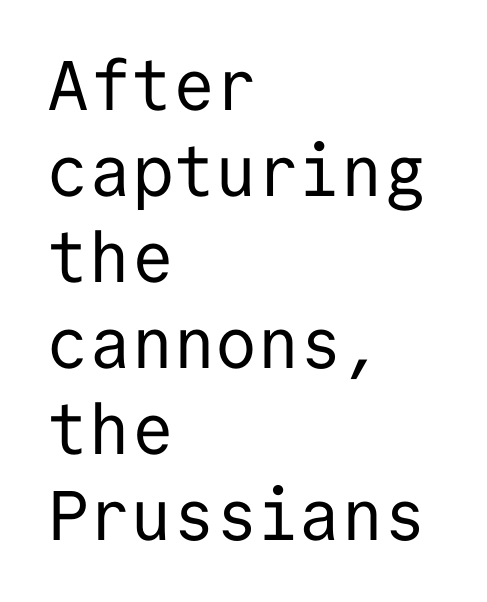
The image shows 70 px regular-weight sans-serif type, upright, monospaced; set left-aligned, line spacing 1.23x, normal letter spacing, not underlined; low stroke contrast and a medium x-height.
